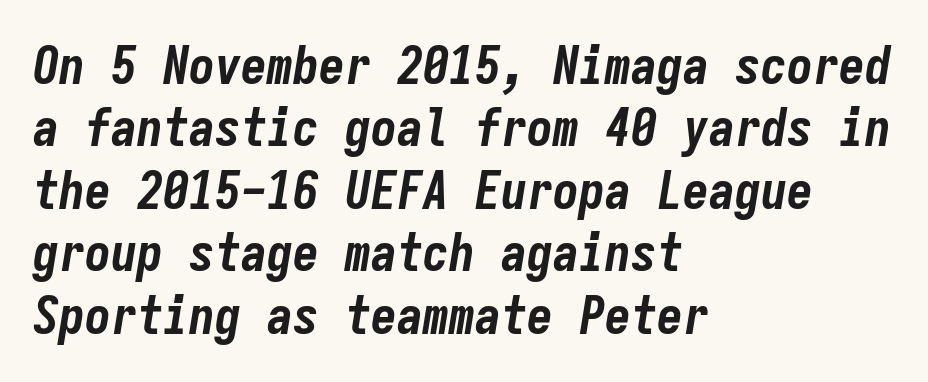
Q: Is the text bold? A: Yes.
Q: Is the text italic (slanted)? A: Yes, it leans right by about 9 degrees.
Q: Is the text underlined? A: No.
Q: How is the paragraph aligned? A: Left-aligned.
Q: Is the spacing between letters normal or unusually wide? A: Normal.
Q: Width (condensed, normal, or wide)? A: Condensed.
Q: Stroke contrast? A: Low.
Q: x-height? A: Medium.
Q: Monospaced? A: Yes.
